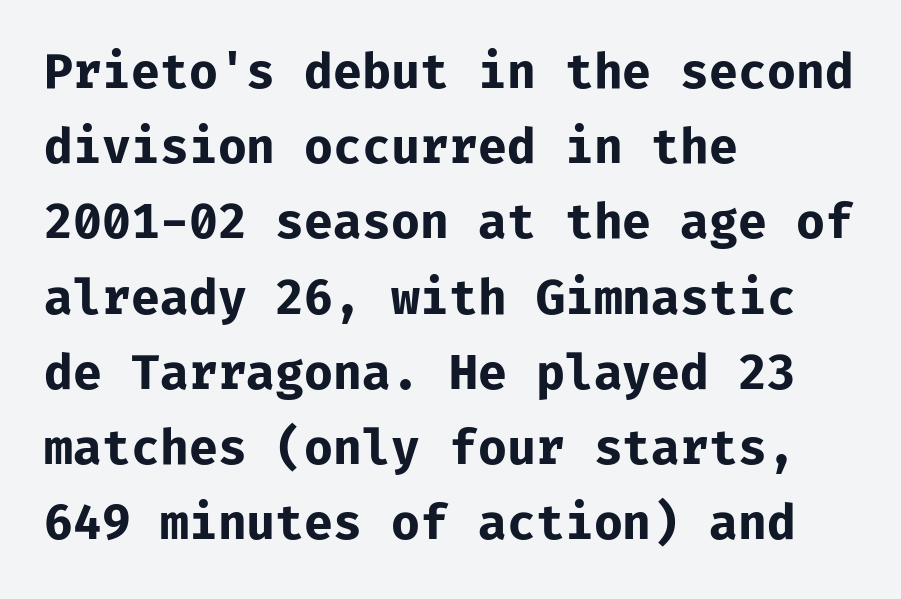
Q: Is the text bold? A: Yes.
Q: Is the text italic (slanted)? A: No, it is upright.
Q: Is the typeface a serif or a sans-serif typeface? A: Sans-serif.
Q: Is the text underlined? A: No.
Q: How is the paragraph aligned? A: Left-aligned.
Q: Is the spacing between letters normal or unusually wide? A: Normal.
Q: Is the spacing between lines tight, normal or loose? A: Normal.
Q: Width (condensed, normal, or wide)? A: Normal.
Q: Stroke contrast? A: Low.
Q: x-height? A: Medium.
Q: Monospaced? A: Yes.
